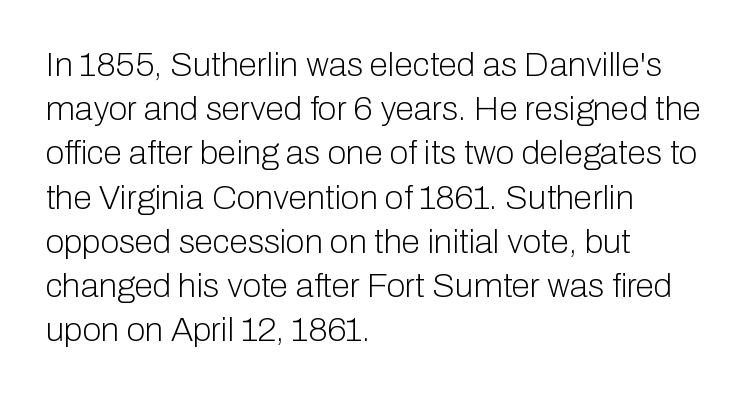
The image shows 34 px light sans-serif type, upright; set left-aligned, normal line spacing (1.3x), normal letter spacing, not underlined; low stroke contrast and a medium x-height.
